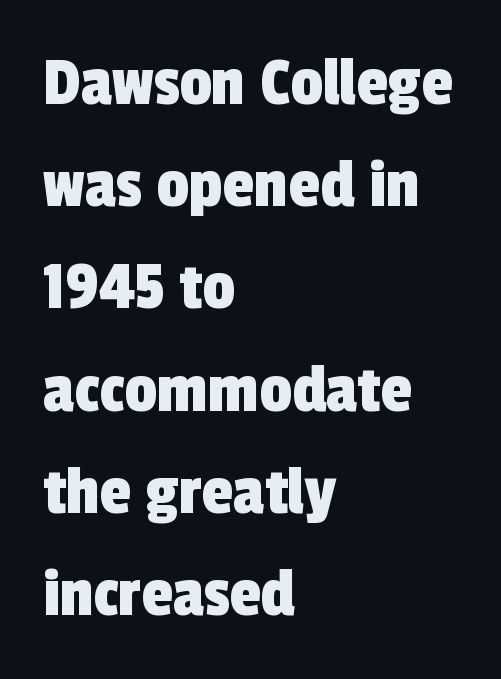
Honestly, the row spacing looks completely unremarkable. Think of a printed novel: that variable character pitch is what you see here. Default kerning and tracking; the words read as compact shapes. The paragraph has a hard left edge and a soft right edge. Check where the strokes stop: nothing finishes them off — pure sans.
